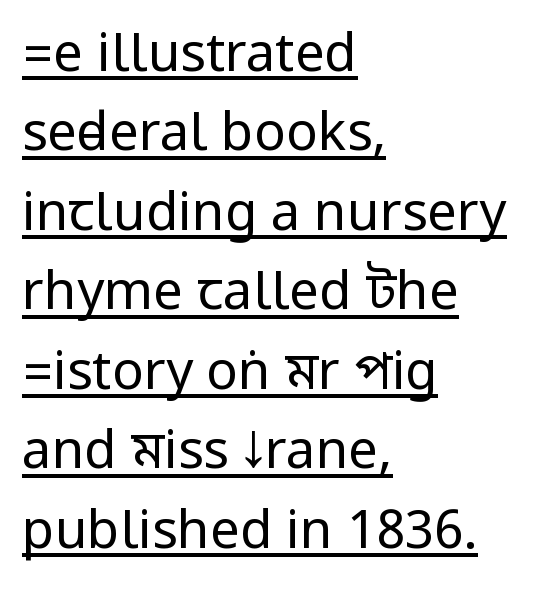
The image shows 53 px regular-weight, condensed sans-serif type, upright; set left-aligned, normal line spacing (1.5x), normal letter spacing, underlined; low stroke contrast.
